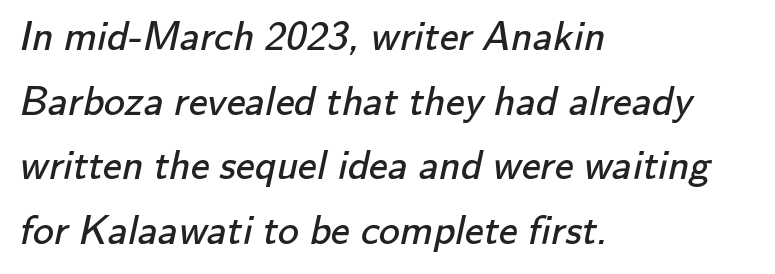
{"serif": "no", "bold": "no", "weight": "regular", "width": "normal", "stroke_contrast": "low", "x_height": "small", "monospaced": "no", "underline": "no", "align": "left", "line_spacing": "normal", "line_spacing_ratio": 1.54, "letter_spacing": "normal", "letter_spacing_em": 0.0, "glyph_px": 42}
